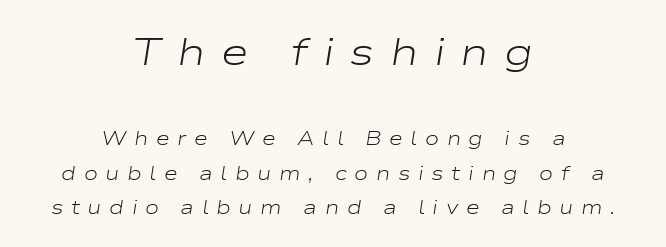
The image shows 38 px light, wide type, italic (leaning right); set centered, line spacing 1.81x, unusually wide letter spacing (+0.4 em), not underlined; the first (top) block is 2.0x larger; low stroke contrast and a medium x-height.
